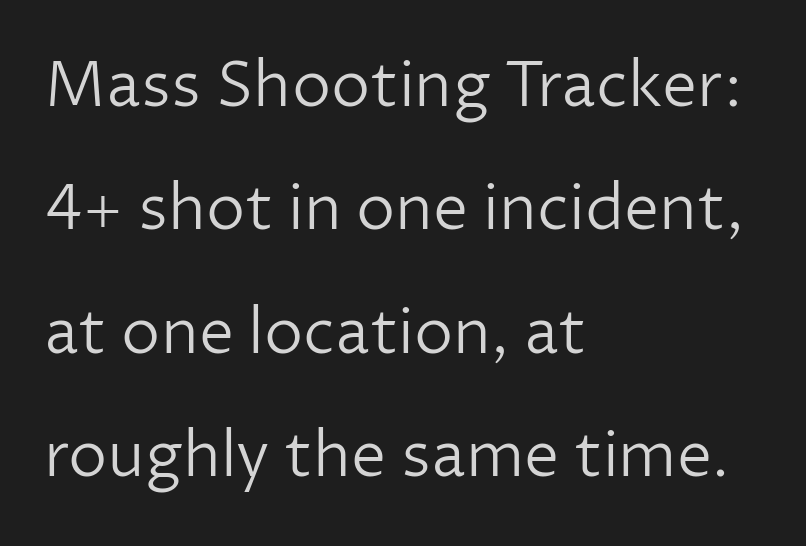
The image shows 63 px light sans-serif type, upright; set left-aligned, loose line spacing (1.96x), normal letter spacing, not underlined; low stroke contrast and a medium x-height.
